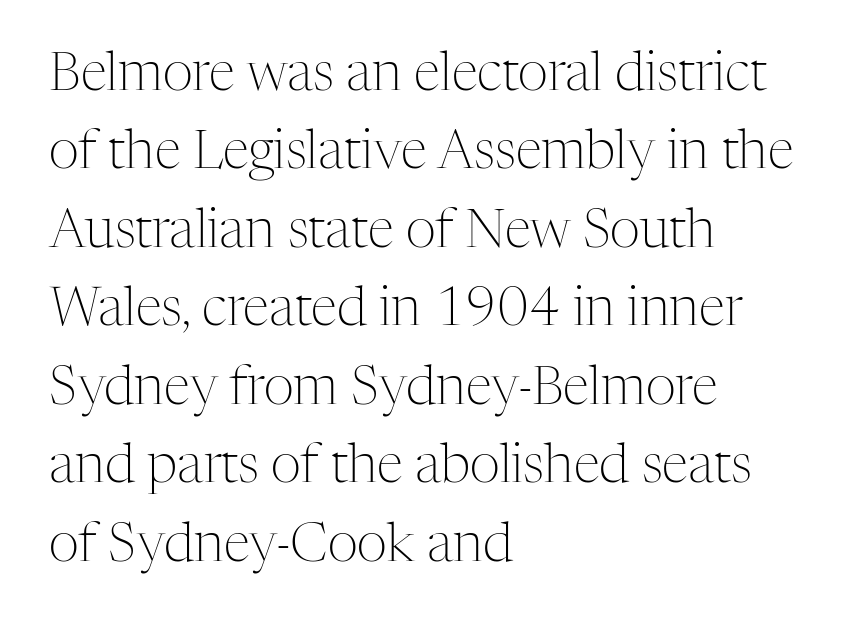
The leading is moderate, giving the passage an even texture. This sample uses a serif face. Think of a printed novel: that variable character pitch is what you see here. Upright lettering throughout. Alignment: flush left.
